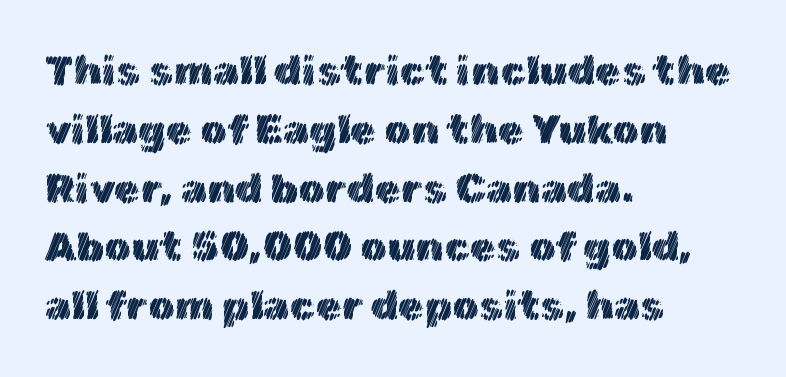
Q: Is the text italic (slanted)? A: No, it is upright.
Q: Is the text underlined? A: No.
Q: How is the paragraph aligned? A: Left-aligned.
Q: Is the spacing between letters normal or unusually wide? A: Normal.
Q: Is the spacing between lines tight, normal or loose? A: Normal.
Q: Width (condensed, normal, or wide)? A: Normal.
Q: x-height? A: Medium.
Q: Monospaced? A: No.
